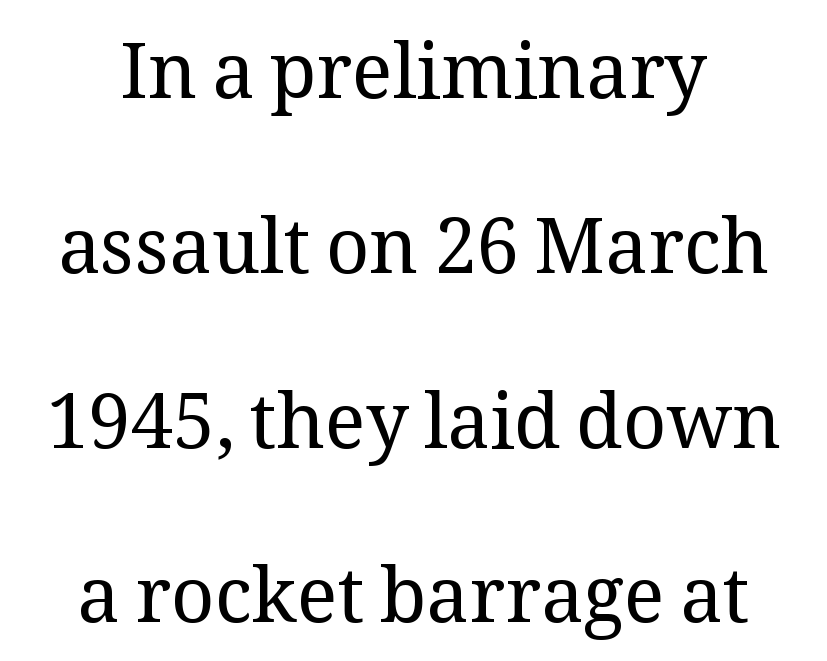
Q: Is the text bold? A: No.
Q: Is the text italic (slanted)? A: No, it is upright.
Q: Is the typeface a serif or a sans-serif typeface? A: Serif.
Q: Is the text underlined? A: No.
Q: Is the spacing between letters normal or unusually wide? A: Normal.
Q: Is the spacing between lines tight, normal or loose? A: Loose.
Q: Width (condensed, normal, or wide)? A: Normal.
Q: Stroke contrast? A: Medium.
Q: x-height? A: Medium.
Q: Monospaced? A: No.
